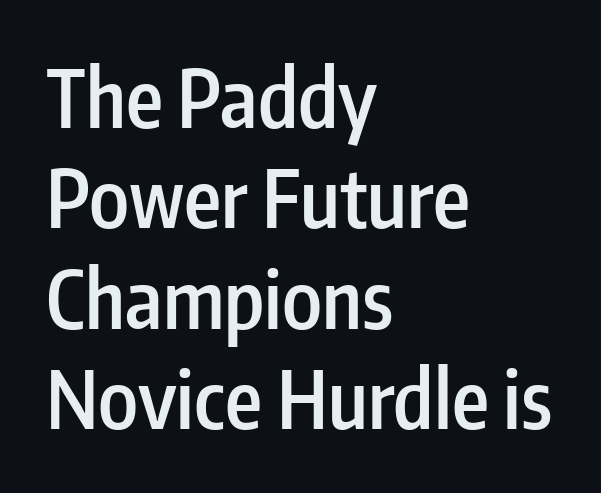
Q: Is the text bold? A: Semi-bold.
Q: Is the text italic (slanted)? A: No, it is upright.
Q: Is the typeface a serif or a sans-serif typeface? A: Sans-serif.
Q: Is the text underlined? A: No.
Q: How is the paragraph aligned? A: Left-aligned.
Q: Is the spacing between letters normal or unusually wide? A: Normal.
Q: Is the spacing between lines tight, normal or loose? A: Normal.
Q: Width (condensed, normal, or wide)? A: Condensed.
Q: Stroke contrast? A: Low.
Q: x-height? A: Medium.
Q: Monospaced? A: No.
